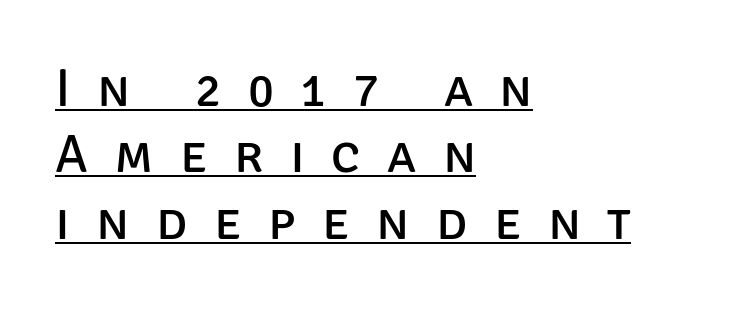
Q: Is the text bold? A: No.
Q: Is the text italic (slanted)? A: No, it is upright.
Q: Is the typeface a serif or a sans-serif typeface? A: Sans-serif.
Q: Is the text underlined? A: Yes.
Q: How is the paragraph aligned? A: Left-aligned.
Q: Is the spacing between letters normal or unusually wide? A: Unusually wide.
Q: Width (condensed, normal, or wide)? A: Normal.
Q: Stroke contrast? A: Low.
Q: x-height? A: Large.
Q: Monospaced? A: No.
